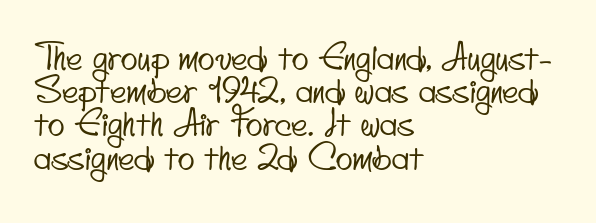
You could not count columns in this text — the font is proportionally spaced. Is the block centered? No — it sits flush against the left margin. The lines are packed closely together with very little leading. Students, note that the glyphs here touch the page at normal intervals. The area under the type is left untouched. The rendering shows plain stroke endings on the letterforms — a sans-serif design.
